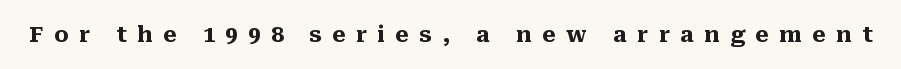
Inter-character spacing is expanded well beyond the font's built-in metrics. Ordinary non-slanted type is in use. Anything drawn beneath the words? Only blank space. Compared with an ordinary text face, these strokes are far heavier — a full bold.
